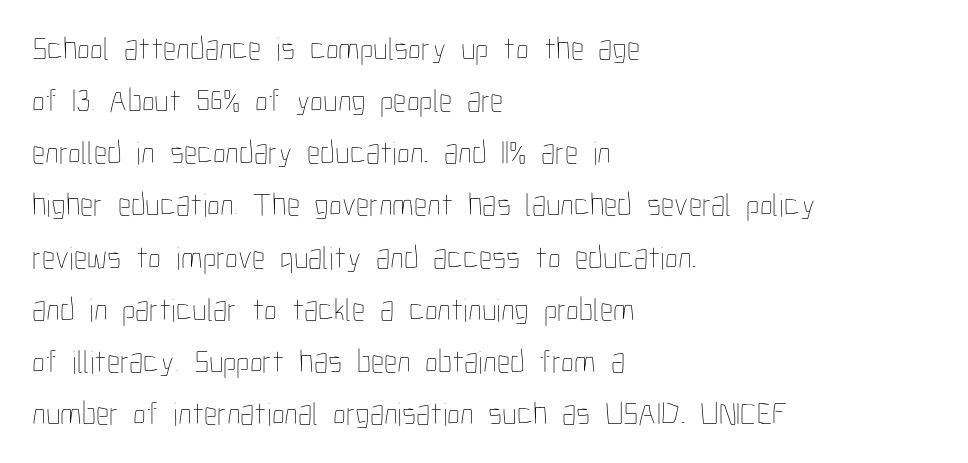
Q: Is the text bold? A: No.
Q: Is the text italic (slanted)? A: No, it is upright.
Q: Is the text underlined? A: No.
Q: How is the paragraph aligned? A: Left-aligned.
Q: Is the spacing between letters normal or unusually wide? A: Normal.
Q: Is the spacing between lines tight, normal or loose? A: Normal.
Q: Width (condensed, normal, or wide)? A: Condensed.
Q: Stroke contrast? A: Low.
Q: x-height? A: Medium.
Q: Monospaced? A: No.
